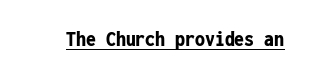
The image shows 22 px bold type, upright; set normal letter spacing, underlined.
